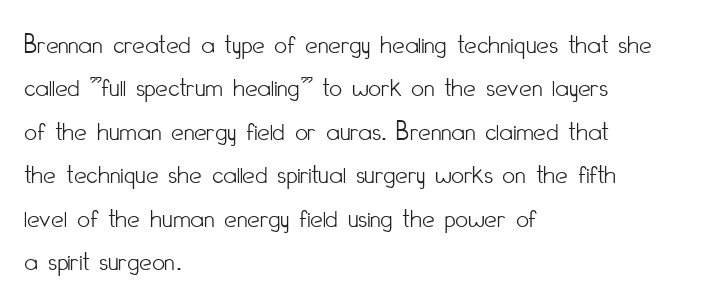
Every character sits straight up, as roman type does. The line texture is even and compact thanks to regular tracking. Heft: none added — not bold. Unmarked baselines from the first word to the last. One-word summary of the alignment: left. Does the type have serifs? No, each stem ends abruptly.
